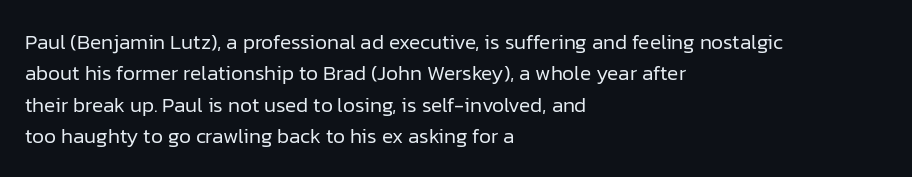
The image shows 21 px text type, upright; set left-aligned, normal line spacing (1.49x), normal letter spacing, not underlined.
